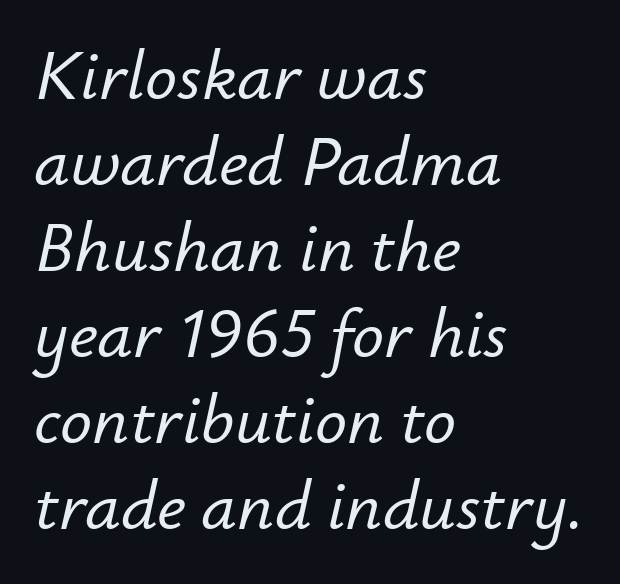
The image shows 71 px text type, italic (leaning right); set left-aligned, line spacing 1.21x, normal letter spacing, not underlined; low stroke contrast and a small x-height.
